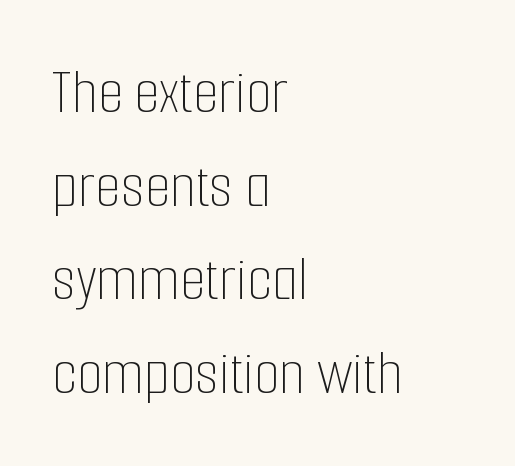
Alignment: flush left. Is this a fixed-width face? No — the glyphs have proportional, varying widths. Characters follow at the spacing the type designer built in. Glance below the letters and you will spot only blank space.
